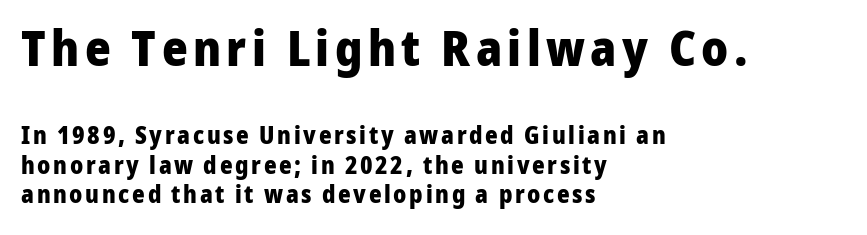
The typography opts for an upright posture over an oblique one. Looks like regular typesetting: each glyph gets only the width it needs. Which of the two is more prominent by size? The first, at the top. The typesetter chose a ragged-right arrangement here. Students, this is bold: see how much ink each stroke carries.
